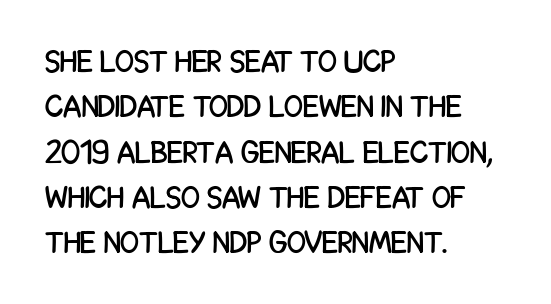
Q: Is the text italic (slanted)? A: No, it is upright.
Q: Is the typeface a serif or a sans-serif typeface? A: Sans-serif.
Q: Is the text underlined? A: No.
Q: How is the paragraph aligned? A: Left-aligned.
Q: Is the spacing between letters normal or unusually wide? A: Normal.
Q: Is the spacing between lines tight, normal or loose? A: Normal.
Q: Width (condensed, normal, or wide)? A: Condensed.
Q: Stroke contrast? A: Low.
Q: x-height? A: Large.
Q: Monospaced? A: No.
